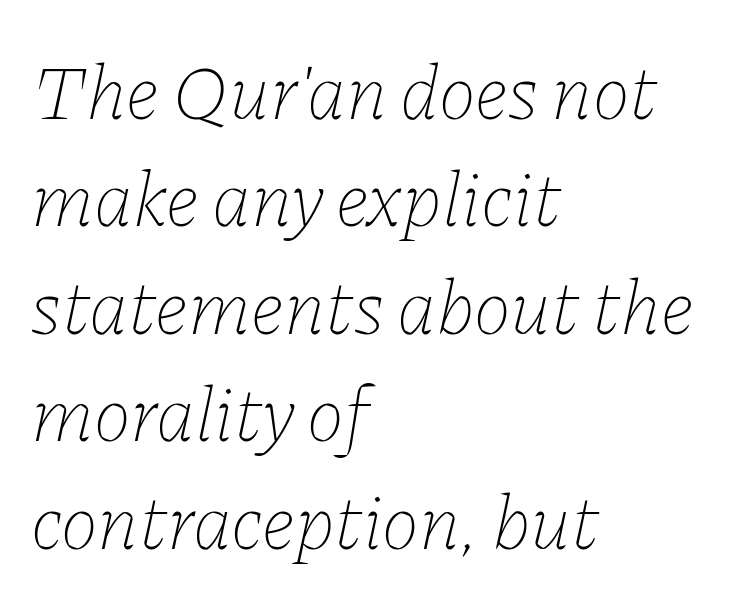
The image shows 79 px thin type, italic (leaning right); set left-aligned, normal line spacing (1.36x), normal letter spacing, not underlined; low stroke contrast and a medium x-height.
